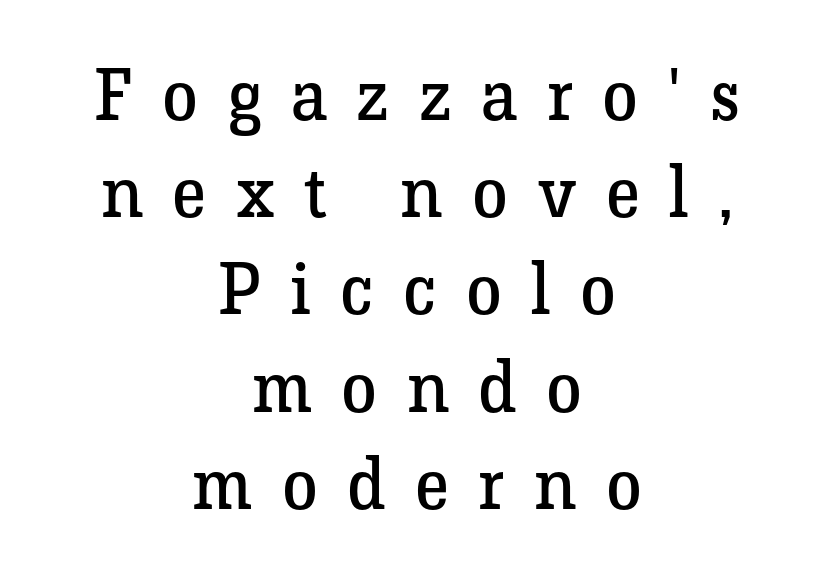
{"serif": "yes", "italic": "no", "bold": "no", "weight": "regular", "width": "normal", "stroke_contrast": "low", "x_height": "medium", "monospaced": "no", "underline": "no", "align": "center", "line_spacing": "normal", "line_spacing_ratio": 1.35, "letter_spacing": "wide", "letter_spacing_em": 0.41, "glyph_px": 72}
